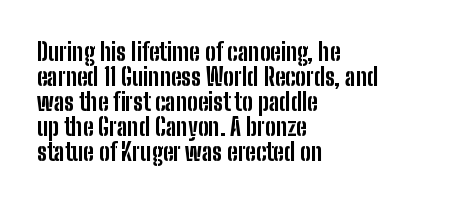
The image shows 24 px bold type, upright; set left-aligned, tight line spacing (1.04x), normal letter spacing, not underlined.
